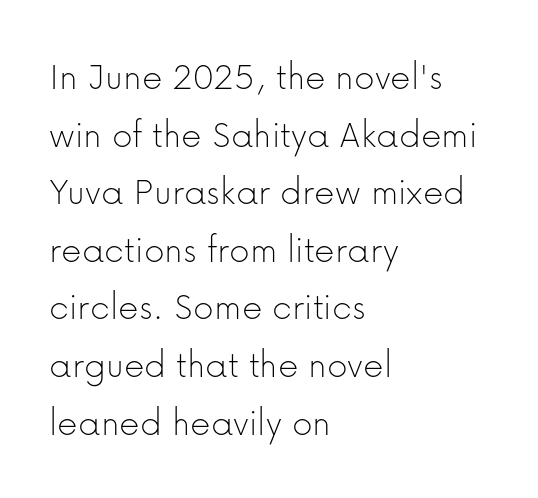
Varying glyph widths throughout — classic text-font behaviour. Default kerning and tracking; the words read as compact shapes. Upright lettering throughout. Unmarked baselines from the first word to the last. The face looks like a standard text weight, possibly lighter. Type style note: lacks serifs.
